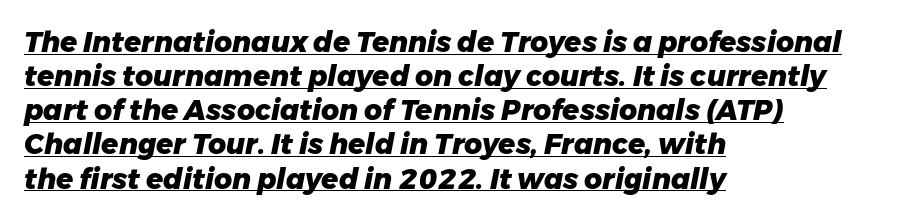
Varying glyph widths throughout — classic text-font behaviour. Weight: bold. A student would call this left alignment; a typographer would say flush left, rag right. These lines were composed using italics.
